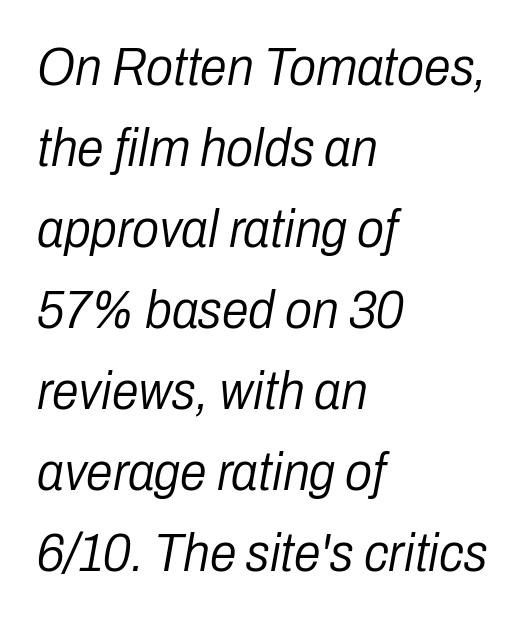
Q: Is the text bold? A: No.
Q: Is the text italic (slanted)? A: Yes, it leans right by about 10 degrees.
Q: Is the text underlined? A: No.
Q: How is the paragraph aligned? A: Left-aligned.
Q: Is the spacing between letters normal or unusually wide? A: Normal.
Q: Is the spacing between lines tight, normal or loose? A: Normal.
Q: Width (condensed, normal, or wide)? A: Condensed.
Q: Stroke contrast? A: Low.
Q: x-height? A: Medium.
Q: Monospaced? A: No.
